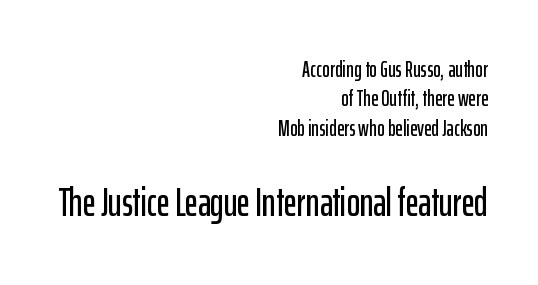
{"serif": "no", "italic": "no", "width": "condensed", "stroke_contrast": "low", "x_height": "medium", "monospaced": "no", "underline": "no", "align": "right", "line_spacing": "normal", "line_spacing_ratio": 1.28, "letter_spacing": "normal", "letter_spacing_em": 0.0, "larger_block": "second", "size_ratio": 1.74, "glyph_px": 40}
